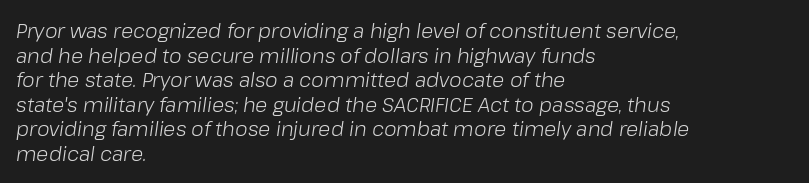
Q: Is the text bold? A: No.
Q: Is the text italic (slanted)? A: Yes, it leans right by about 8 degrees.
Q: Is the text underlined? A: No.
Q: How is the paragraph aligned? A: Left-aligned.
Q: Is the spacing between letters normal or unusually wide? A: Normal.
